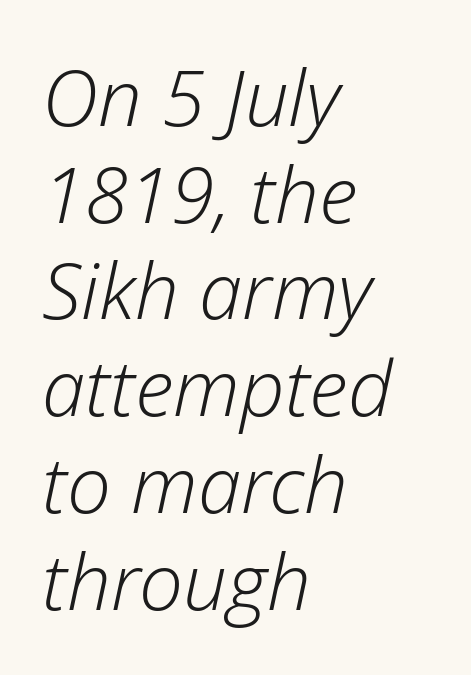
{"italic": "yes", "lean": "right", "slant_degrees": 12, "bold": "no", "weight": "light", "width": "normal", "stroke_contrast": "low", "x_height": "medium", "monospaced": "no", "underline": "no", "align": "left", "line_spacing_ratio": 1.24, "letter_spacing": "normal", "letter_spacing_em": 0.0, "glyph_px": 78}
